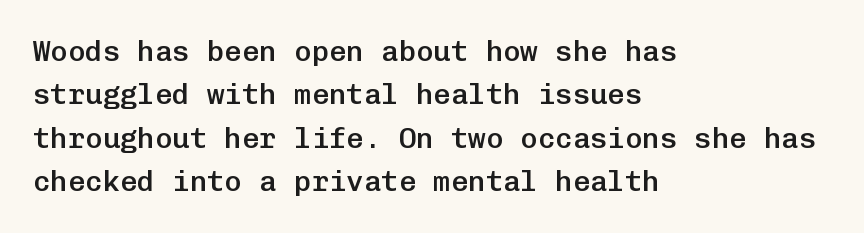
Here the designer chose a console-style face with uniform glyph widths. Does the weight exceed regular? Yes, but only to semibold. The passage shown has conventional tracking throughout. Layout note: lines flush left. Every character sits straight up, as roman type does. Observe the absence of serifs on each vertical stroke in this sample.
